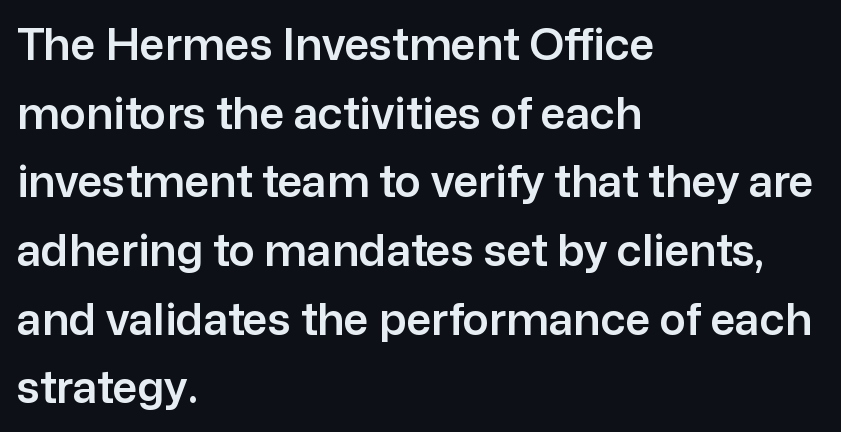
The image shows 44 px sans-serif type, upright; set left-aligned, normal line spacing (1.56x), normal letter spacing, not underlined; low stroke contrast and a medium x-height.
